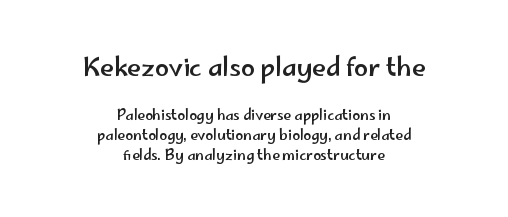
Does the copy run flush right? No — it is centered line by line. Honestly, there is no underline to notice here at all. Compared with typical body copy, the letter spacing here is the same. In terms of leading, this rendering sits right in the middle. If you drew a line through each stem, it would be perfectly vertical.
